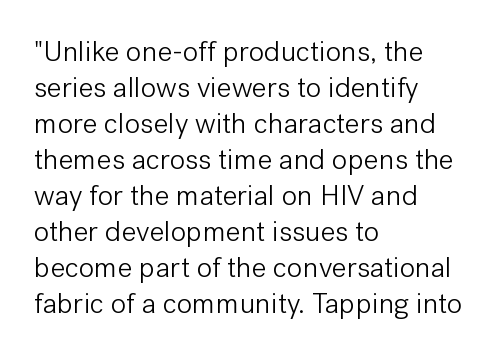
{"serif": "no", "italic": "no", "bold": "no", "weight": "light", "width": "normal", "stroke_contrast": "low", "x_height": "medium", "monospaced": "no", "underline": "no", "align": "left", "line_spacing_ratio": 1.24, "letter_spacing": "normal", "letter_spacing_em": 0.0, "glyph_px": 29}
